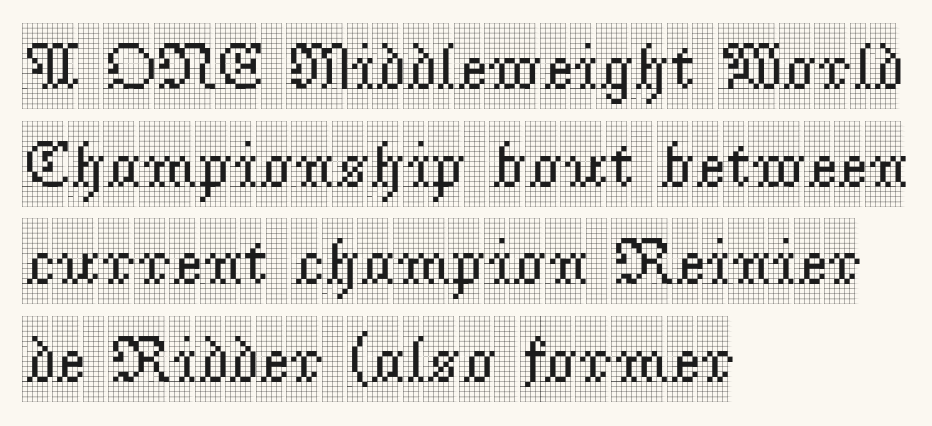
{"serif": "yes", "italic": "no", "width": "condensed", "x_height": "large", "monospaced": "no", "underline": "no", "align": "left", "line_spacing": "normal", "line_spacing_ratio": 1.48, "letter_spacing": "normal", "letter_spacing_em": 0.0, "glyph_px": 66}
